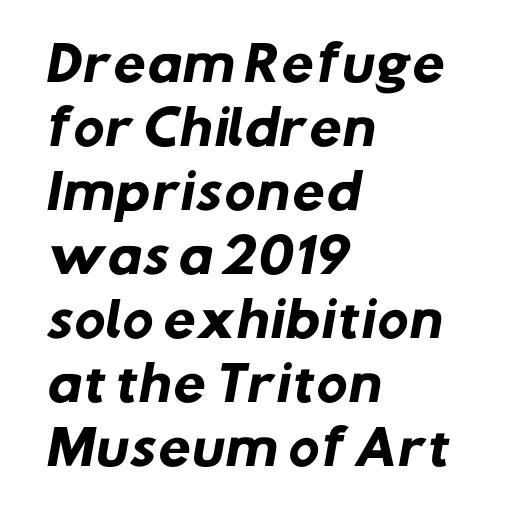
The image shows 47 px heavy sans-serif type; set left-aligned, normal line spacing (1.36x), normal letter spacing, not underlined; low stroke contrast and a medium x-height.
